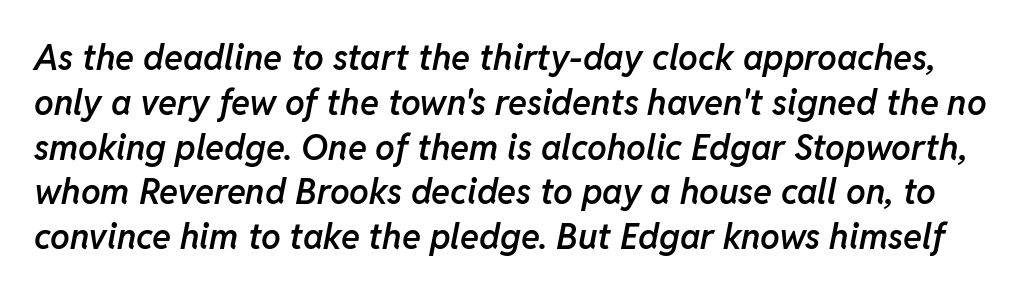
Q: Is the text bold? A: Semi-bold.
Q: Is the text italic (slanted)? A: Yes, it leans right by about 11 degrees.
Q: Is the text underlined? A: No.
Q: Is the spacing between letters normal or unusually wide? A: Normal.
Q: Is the spacing between lines tight, normal or loose? A: Normal.
Q: Width (condensed, normal, or wide)? A: Normal.
Q: Stroke contrast? A: Low.
Q: x-height? A: Medium.
Q: Monospaced? A: No.
